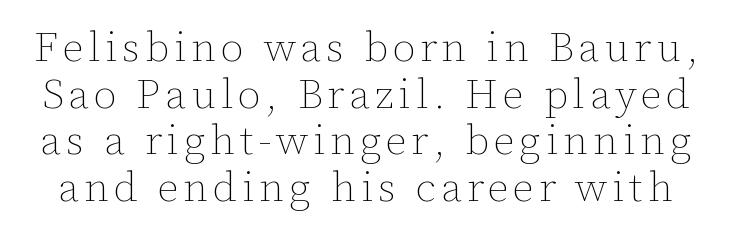
The image shows 42 px thin type, upright; set tight line spacing (1.11x), not underlined; low stroke contrast and a medium x-height.
